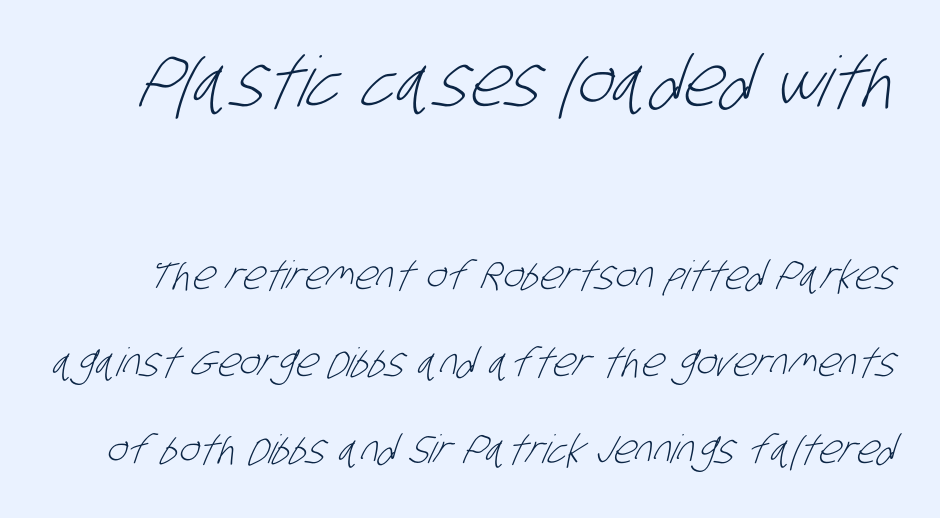
The image shows 69 px light, condensed sans-serif type; set loose line spacing (2.22x), normal letter spacing, not underlined; the first (top) block is 1.77x larger; low stroke contrast and a large x-height.
